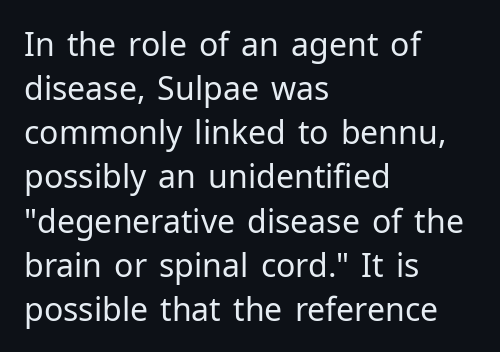
The image shows 32 px regular-weight sans-serif type, upright; set left-aligned, normal line spacing (1.38x), normal letter spacing, not underlined; low stroke contrast and a medium x-height.
